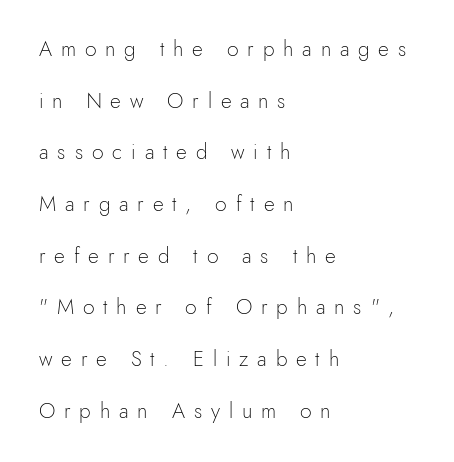
Q: Is the text bold? A: No.
Q: Is the text italic (slanted)? A: No, it is upright.
Q: Is the text underlined? A: No.
Q: How is the paragraph aligned? A: Left-aligned.
Q: Is the spacing between letters normal or unusually wide? A: Unusually wide.
Q: Is the spacing between lines tight, normal or loose? A: Loose.
